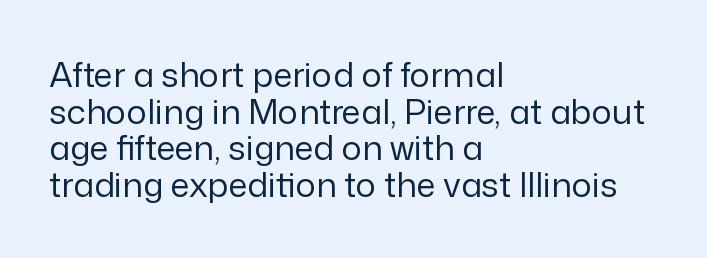
{"serif": "no", "italic": "no", "bold": "no", "weight": "regular", "width": "normal", "stroke_contrast": "low", "x_height": "medium", "monospaced": "no", "underline": "no", "align": "left", "line_spacing": "tight", "line_spacing_ratio": 1.08, "letter_spacing": "normal", "letter_spacing_em": 0.0, "glyph_px": 34}
